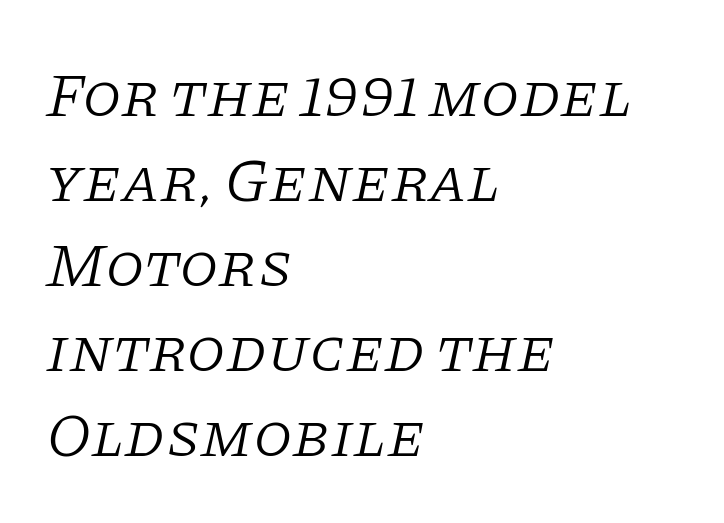
{"serif": "yes", "italic": "yes", "lean": "right", "slant_degrees": 11, "bold": "no", "weight": "light", "width": "normal", "stroke_contrast": "low", "x_height": "large", "monospaced": "no", "underline": "no", "align": "left", "line_spacing": "normal", "line_spacing_ratio": 1.35, "letter_spacing": "normal", "letter_spacing_em": 0.0, "glyph_px": 63}
